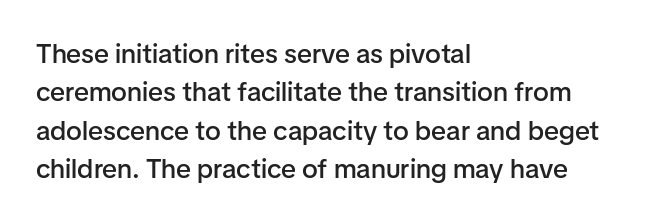
Q: Is the text bold? A: Semi-bold.
Q: Is the text italic (slanted)? A: No, it is upright.
Q: Is the text underlined? A: No.
Q: How is the paragraph aligned? A: Left-aligned.
Q: Is the spacing between letters normal or unusually wide? A: Normal.
Q: Is the spacing between lines tight, normal or loose? A: Normal.
